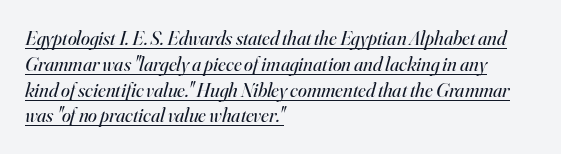
Short note: letters normally spaced. No letter is thick-stroked: the sample isn't bold. Each new line begins a customary step beneath the previous one. Looks like someone drew a line under every word here.
